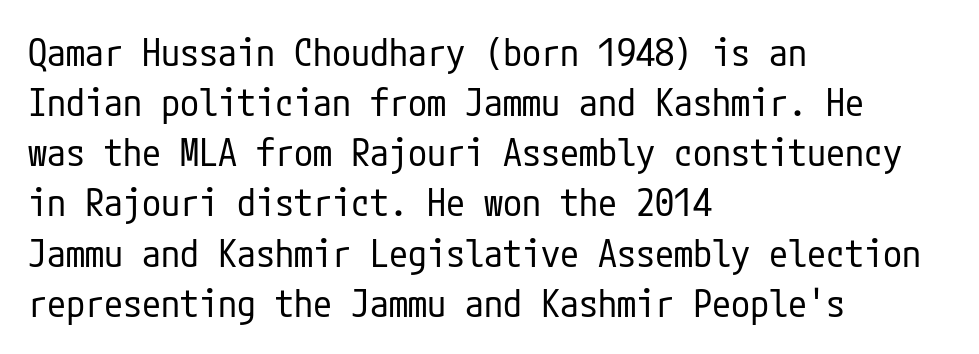
The image shows 38 px regular-weight, condensed sans-serif type, upright; set left-aligned, normal line spacing (1.32x), normal letter spacing, not underlined; low stroke contrast and a medium x-height.
